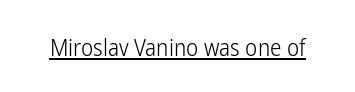
Students, observe the line beneath the letters — that is underlining. You can tell it's not italic because the verticals are truly vertical. Stems here are at most as thick as an everyday book face. Between one letter and the next there's only the usual sliver of space.
